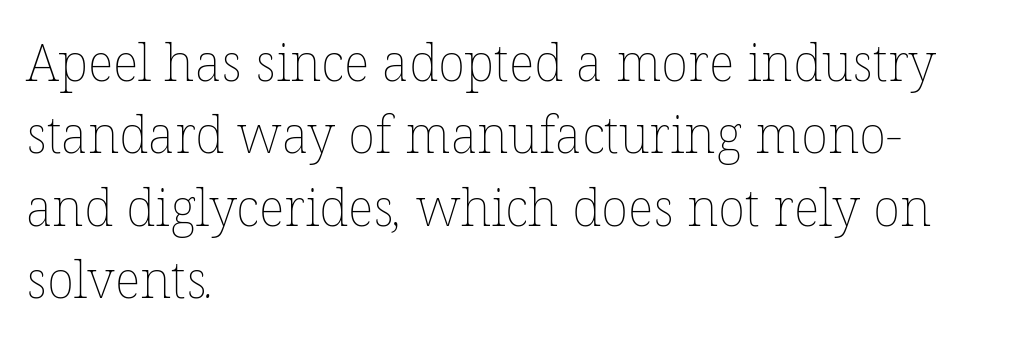
If you measured baseline to baseline, you'd find a middling distance. This sample uses plain, unmodified letter spacing. This rendering uses left alignment, leaving the right contour irregular. This sample has the flowing, uneven cadence of proportional lettering.
